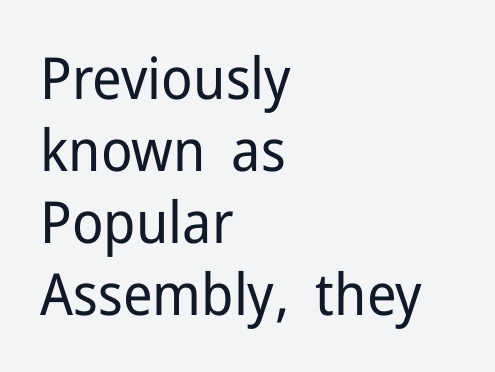
Note the varied advance widths — an 'i' is clearly narrower than an 'm'. Does extra space separate the letters? No, they use regular spacing. Line starts are locked; line ends wander. It's the straight-up-and-down kind of type.
